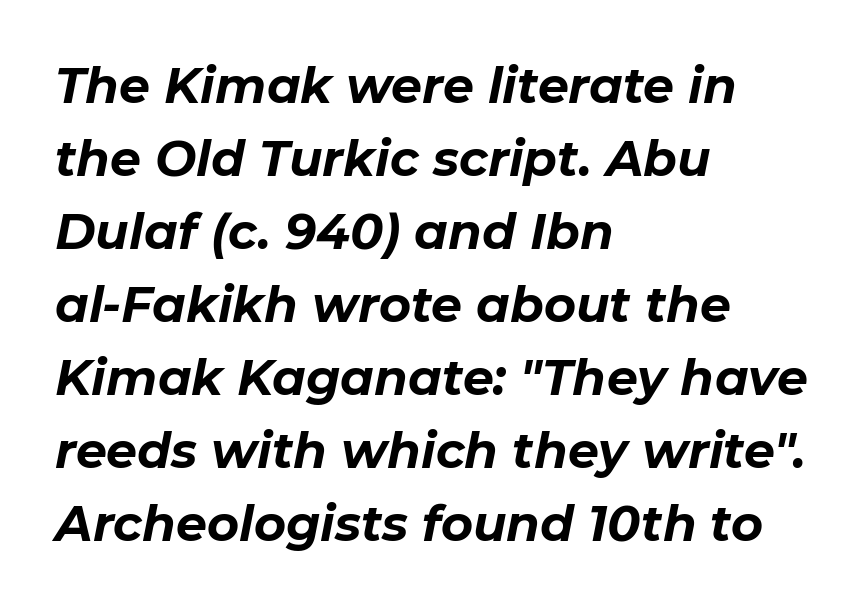
If you drew a ruler down the left edge, every line would touch it. Does the lettering tilt? It does — this is italic. Default kerning and tracking; the words read as compact shapes. Emphasis by weight is at full strength: bold. A clean baseline with only descenders dipping below it.
